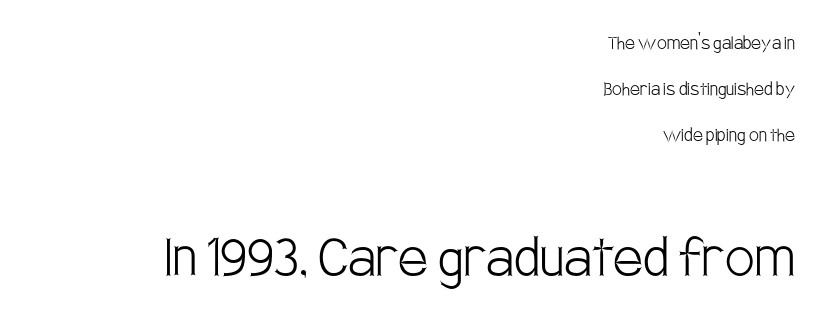
Q: Is the text bold? A: No.
Q: Is the text italic (slanted)? A: No, it is upright.
Q: Is the typeface a serif or a sans-serif typeface? A: Sans-serif.
Q: Is the text underlined? A: No.
Q: How is the paragraph aligned? A: Right-aligned.
Q: Is the spacing between letters normal or unusually wide? A: Normal.
Q: Is the spacing between lines tight, normal or loose? A: Loose.
Q: Which block of text is set in a larger size, the first (top) or the second (bottom)? A: The second (bottom) one.
Q: Width (condensed, normal, or wide)? A: Condensed.
Q: Stroke contrast? A: Low.
Q: x-height? A: Large.
Q: Monospaced? A: No.
